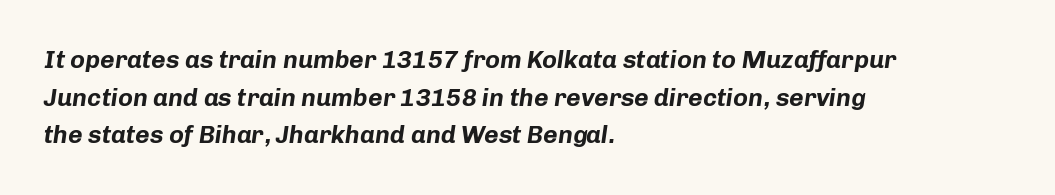
Tall strokes in this sample are angled rather than plumb. Between one letter and the next there's only the usual sliver of space. In terms of leading, this rendering sits right in the middle. Plain, unruled lines of type. This rendering uses left alignment, leaving the right contour irregular.
